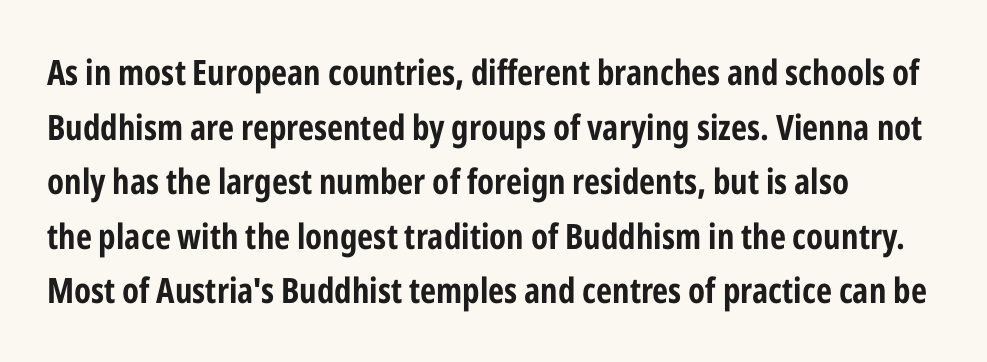
The image shows 35 px bold, condensed sans-serif type, upright; set left-aligned, normal line spacing (1.56x), normal letter spacing, not underlined; low stroke contrast and a medium x-height.
